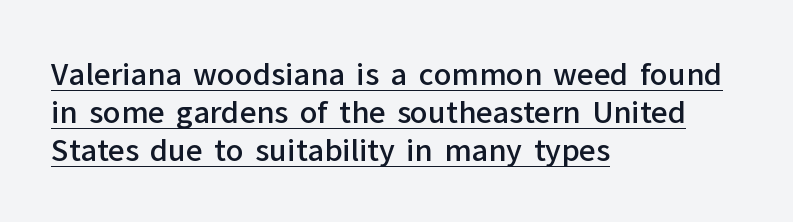
Q: Is the text bold? A: Semi-bold.
Q: Is the text italic (slanted)? A: No, it is upright.
Q: Is the typeface a serif or a sans-serif typeface? A: Sans-serif.
Q: Is the text underlined? A: Yes.
Q: How is the paragraph aligned? A: Left-aligned.
Q: Is the spacing between letters normal or unusually wide? A: Normal.
Q: Is the spacing between lines tight, normal or loose? A: Normal.
Q: Width (condensed, normal, or wide)? A: Normal.
Q: Stroke contrast? A: Low.
Q: x-height? A: Medium.
Q: Monospaced? A: No.
